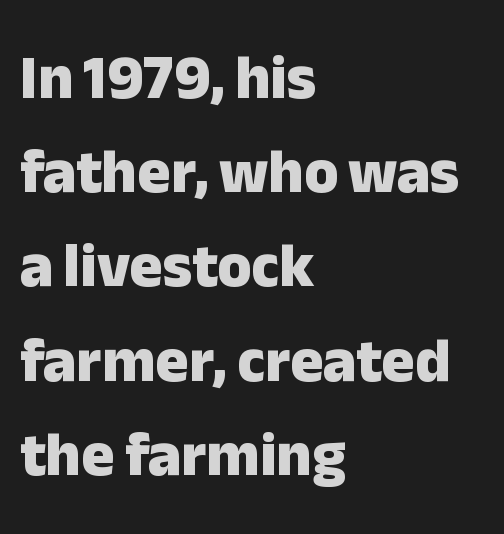
The letters stand upright; this is a roman face. One glance says typical: line gaps are just what's usual. Words appear dense and cohesive because spacing is normal. One-word summary of the alignment: left.
